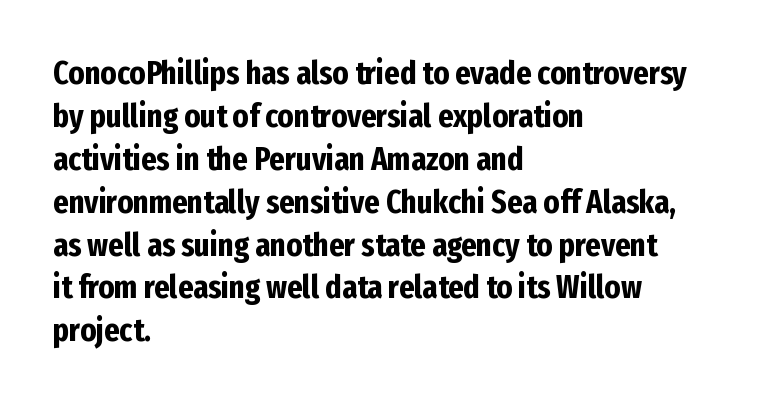
Q: Is the text bold? A: Yes.
Q: Is the text italic (slanted)? A: No, it is upright.
Q: Is the typeface a serif or a sans-serif typeface? A: Sans-serif.
Q: Is the text underlined? A: No.
Q: How is the paragraph aligned? A: Left-aligned.
Q: Is the spacing between letters normal or unusually wide? A: Normal.
Q: Is the spacing between lines tight, normal or loose? A: Normal.
Q: Width (condensed, normal, or wide)? A: Condensed.
Q: Stroke contrast? A: Low.
Q: x-height? A: Medium.
Q: Monospaced? A: No.
